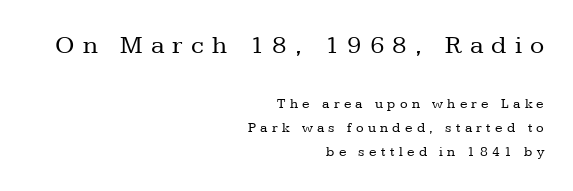
The image shows 26 px text type, upright; set right-aligned, line spacing 1.73x, unusually wide letter spacing (+0.31 em), not underlined; the first (top) block is 1.86x larger.
